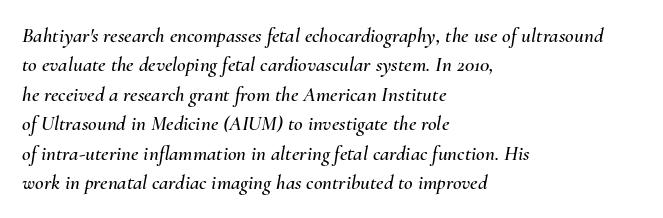
{"italic": "yes", "lean": "right", "slant_degrees": 10, "underline": "no", "align": "left", "line_spacing": "normal", "line_spacing_ratio": 1.4, "letter_spacing": "normal", "letter_spacing_em": 0.0, "glyph_px": 21}
